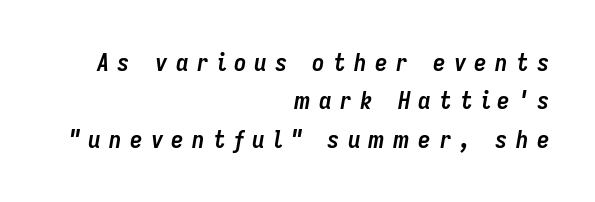
{"italic": "yes", "lean": "right", "slant_degrees": 9, "bold": "yes", "underline": "no", "align": "right", "line_spacing": "normal", "line_spacing_ratio": 1.54, "letter_spacing": "wide", "letter_spacing_em": 0.33, "glyph_px": 25}
